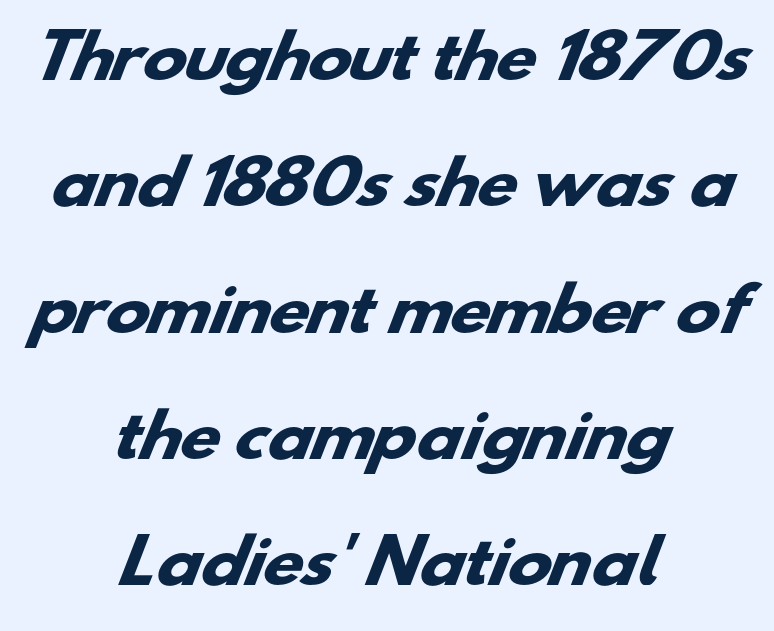
Q: Is the text bold? A: Yes.
Q: Is the typeface a serif or a sans-serif typeface? A: Sans-serif.
Q: Is the text underlined? A: No.
Q: How is the paragraph aligned? A: Centered.
Q: Is the spacing between letters normal or unusually wide? A: Normal.
Q: Is the spacing between lines tight, normal or loose? A: Loose.
Q: Width (condensed, normal, or wide)? A: Wide.
Q: Stroke contrast? A: Low.
Q: x-height? A: Small.
Q: Monospaced? A: No.
